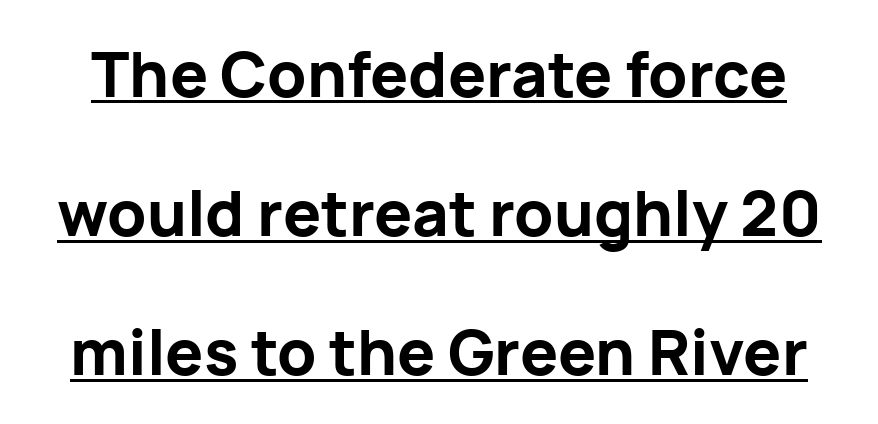
The letters advance in unequal steps, a hallmark of proportional type. No italicization has been applied; the sample stays upright. Here the glyphs are tracked normally, forming tight word shapes. The letters carry no serifs — their stems end cleanly without finishing strokes.
